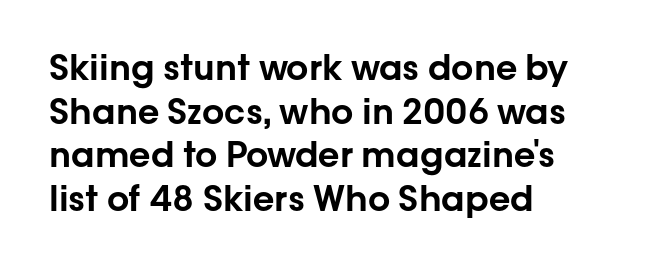
{"serif": "no", "italic": "no", "width": "normal", "stroke_contrast": "low", "x_height": "medium", "monospaced": "no", "underline": "no", "align": "left", "line_spacing": "normal", "line_spacing_ratio": 1.25, "letter_spacing": "normal", "letter_spacing_em": 0.0, "glyph_px": 35}
